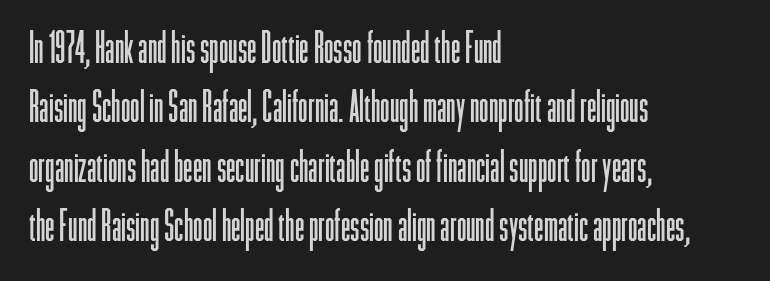
{"serif": "no", "italic": "no", "bold": "no", "weight": "light", "width": "condensed", "stroke_contrast": "low", "x_height": "medium", "monospaced": "no", "underline": "no", "align": "left", "line_spacing": "normal", "line_spacing_ratio": 1.38, "letter_spacing": "normal", "letter_spacing_em": 0.0, "glyph_px": 43}
